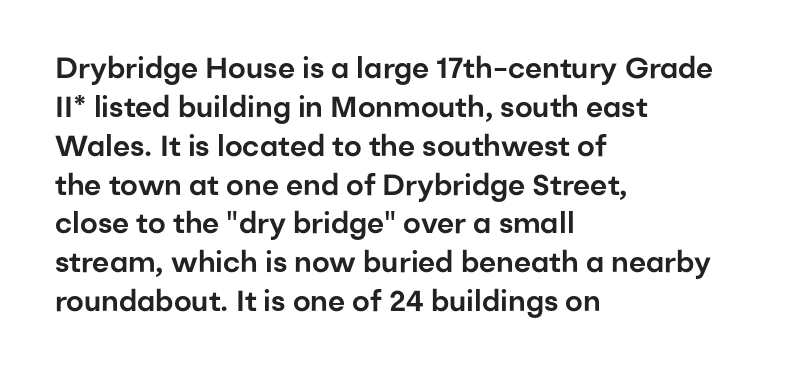
{"serif": "no", "italic": "no", "width": "normal", "stroke_contrast": "low", "x_height": "medium", "monospaced": "no", "underline": "no", "align": "left", "line_spacing": "normal", "line_spacing_ratio": 1.34, "letter_spacing": "normal", "letter_spacing_em": 0.0, "glyph_px": 29}
